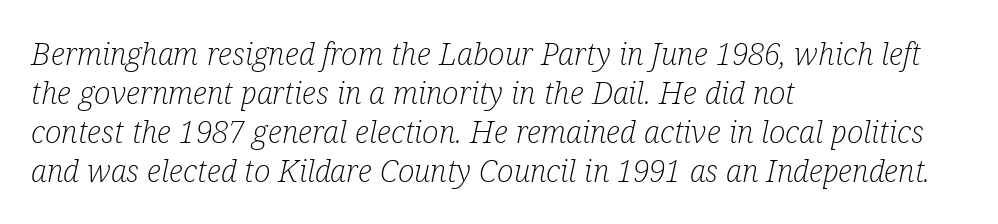
The image shows 31 px light, condensed serif type, italic (leaning right); set left-aligned, normal line spacing (1.26x), normal letter spacing, not underlined; low stroke contrast and a medium x-height.
